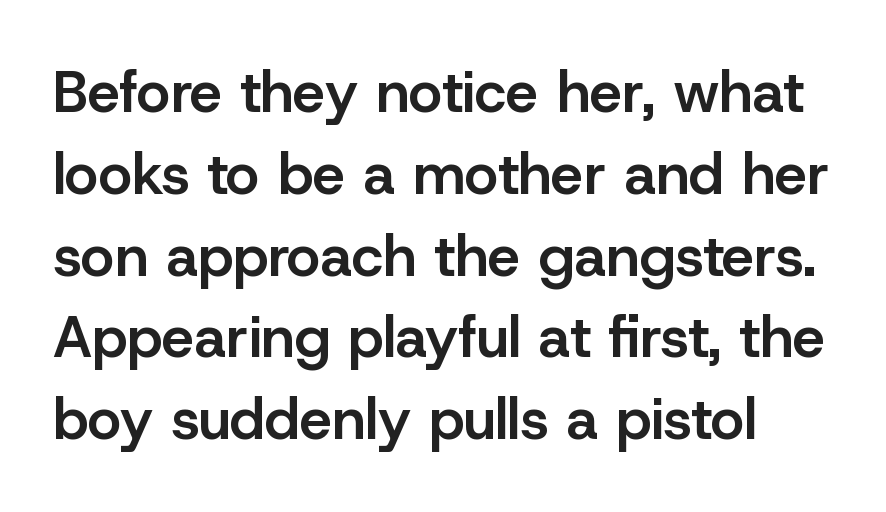
The image shows 58 px semibold sans-serif type, upright; set normal line spacing (1.41x), normal letter spacing, not underlined; low stroke contrast and a medium x-height.
